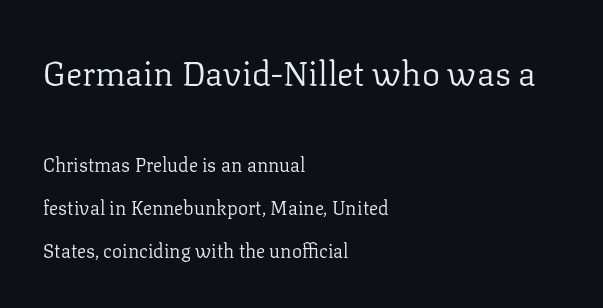
Q: Is the text bold? A: No.
Q: Is the text italic (slanted)? A: No, it is upright.
Q: Is the typeface a serif or a sans-serif typeface? A: Serif.
Q: Is the text underlined? A: No.
Q: How is the paragraph aligned? A: Left-aligned.
Q: Is the spacing between letters normal or unusually wide? A: Normal.
Q: Is the spacing between lines tight, normal or loose? A: Loose.
Q: Which block of text is set in a larger size, the first (top) or the second (bottom)? A: The first (top) one.
Q: Width (condensed, normal, or wide)? A: Normal.
Q: Stroke contrast? A: Low.
Q: x-height? A: Medium.
Q: Monospaced? A: No.
